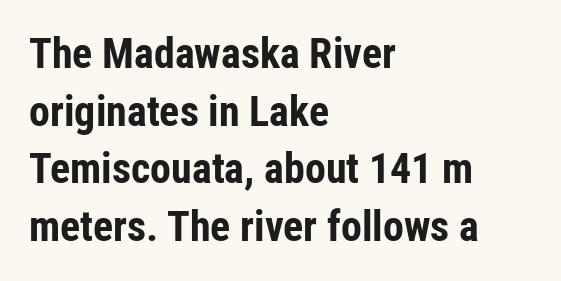
Q: Is the text bold? A: Yes.
Q: Is the text italic (slanted)? A: No, it is upright.
Q: Is the typeface a serif or a sans-serif typeface? A: Sans-serif.
Q: Is the text underlined? A: No.
Q: How is the paragraph aligned? A: Left-aligned.
Q: Is the spacing between letters normal or unusually wide? A: Normal.
Q: Is the spacing between lines tight, normal or loose? A: Normal.
Q: Width (condensed, normal, or wide)? A: Condensed.
Q: Stroke contrast? A: Low.
Q: x-height? A: Medium.
Q: Monospaced? A: No.
